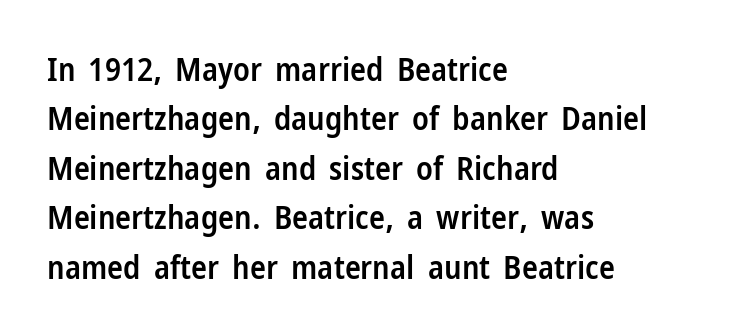
Leading: standard. Note the varied advance widths — an 'i' is clearly narrower than an 'm'. Is this a sans? Yes — the strokes have no serifs. Posture: upright roman. The space beneath each line is pristine and unruled. Caption: semibold face, moderately heavy strokes.
